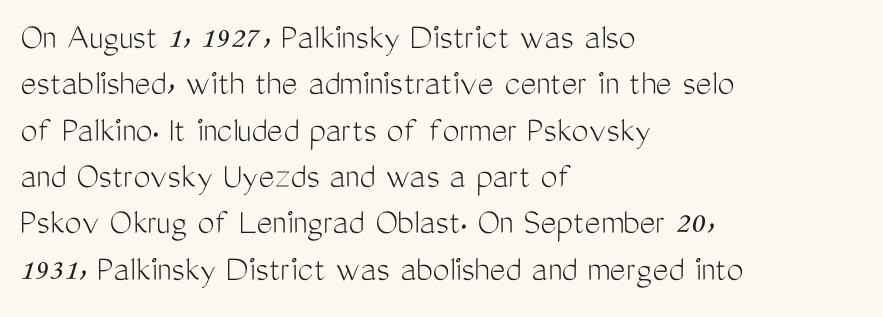
The image shows 38 px light, condensed sans-serif type, upright; set left-aligned, line spacing 1.22x, normal letter spacing, not underlined; medium stroke contrast and a medium x-height.
